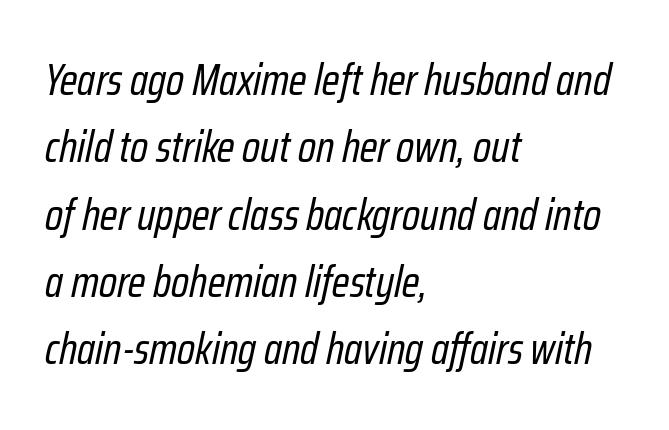
Q: Is the text bold? A: No.
Q: Is the text italic (slanted)? A: Yes, it leans right by about 12 degrees.
Q: Is the text underlined? A: No.
Q: How is the paragraph aligned? A: Left-aligned.
Q: Is the spacing between letters normal or unusually wide? A: Normal.
Q: Is the spacing between lines tight, normal or loose? A: Normal.
Q: Width (condensed, normal, or wide)? A: Condensed.
Q: Stroke contrast? A: Low.
Q: x-height? A: Medium.
Q: Monospaced? A: No.
